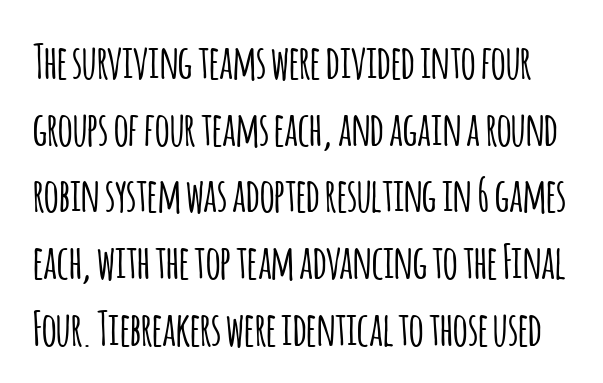
Q: Is the text italic (slanted)? A: No, it is upright.
Q: Is the typeface a serif or a sans-serif typeface? A: Sans-serif.
Q: Is the text underlined? A: No.
Q: Is the spacing between letters normal or unusually wide? A: Normal.
Q: Is the spacing between lines tight, normal or loose? A: Normal.
Q: Width (condensed, normal, or wide)? A: Condensed.
Q: Stroke contrast? A: Low.
Q: x-height? A: Large.
Q: Monospaced? A: No.
